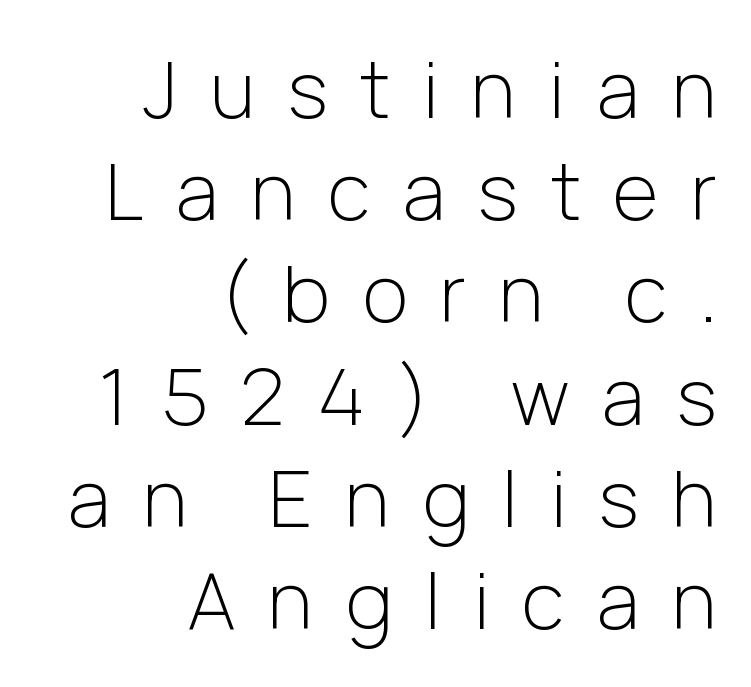
Q: Is the text bold? A: No.
Q: Is the text italic (slanted)? A: No, it is upright.
Q: Is the typeface a serif or a sans-serif typeface? A: Sans-serif.
Q: Is the text underlined? A: No.
Q: How is the paragraph aligned? A: Right-aligned.
Q: Is the spacing between letters normal or unusually wide? A: Unusually wide.
Q: Is the spacing between lines tight, normal or loose? A: Normal.
Q: Width (condensed, normal, or wide)? A: Normal.
Q: Stroke contrast? A: Low.
Q: x-height? A: Medium.
Q: Monospaced? A: No.
